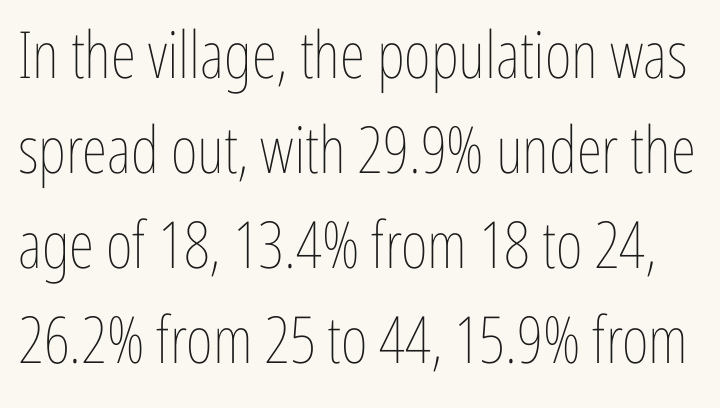
The image shows 65 px thin, condensed type, upright; set normal line spacing (1.46x), normal letter spacing, not underlined; low stroke contrast and a medium x-height.
